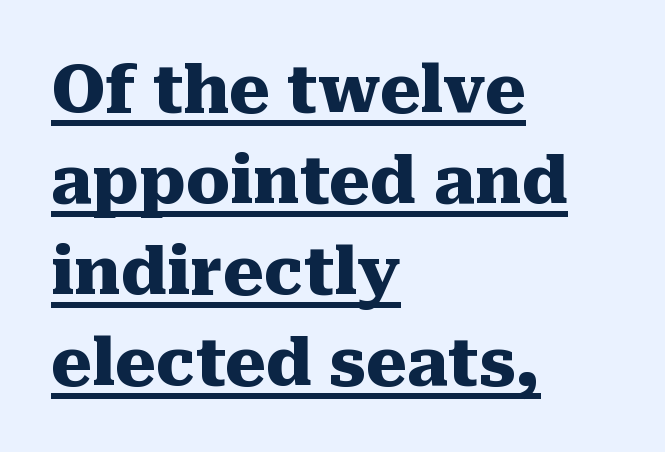
Q: Is the text bold? A: Yes.
Q: Is the text italic (slanted)? A: No, it is upright.
Q: Is the typeface a serif or a sans-serif typeface? A: Serif.
Q: Is the text underlined? A: Yes.
Q: How is the paragraph aligned? A: Left-aligned.
Q: Is the spacing between letters normal or unusually wide? A: Normal.
Q: Is the spacing between lines tight, normal or loose? A: Normal.
Q: Width (condensed, normal, or wide)? A: Normal.
Q: Stroke contrast? A: Medium.
Q: x-height? A: Medium.
Q: Monospaced? A: No.
